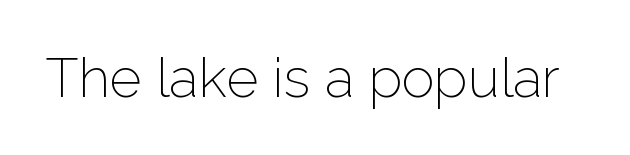
Q: Is the text bold? A: No.
Q: Is the text italic (slanted)? A: No, it is upright.
Q: Is the typeface a serif or a sans-serif typeface? A: Sans-serif.
Q: Is the text underlined? A: No.
Q: Is the spacing between letters normal or unusually wide? A: Normal.
Q: Width (condensed, normal, or wide)? A: Normal.
Q: Stroke contrast? A: Low.
Q: x-height? A: Medium.
Q: Monospaced? A: No.
